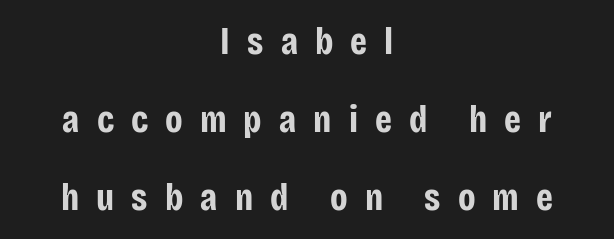
Tracking value appears strongly positive — letters spread wide. Letters rest on an invisible, unmarked baseline. The text block is weighted toward neither margin, spreading evenly from the middle. I'd call this a sans setting — the letters go barefoot.
